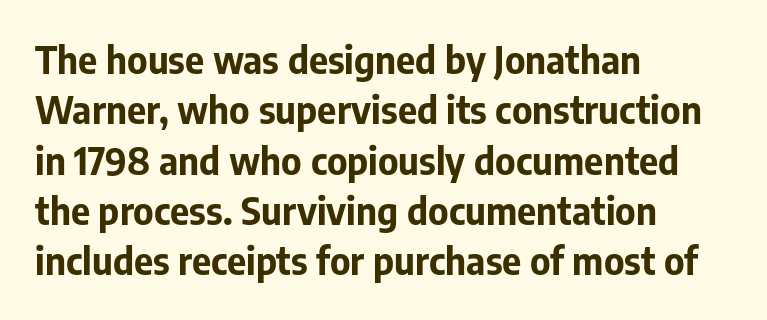
Q: Is the text bold? A: Yes.
Q: Is the text italic (slanted)? A: No, it is upright.
Q: Is the typeface a serif or a sans-serif typeface? A: Sans-serif.
Q: Is the text underlined? A: No.
Q: How is the paragraph aligned? A: Left-aligned.
Q: Is the spacing between letters normal or unusually wide? A: Normal.
Q: Is the spacing between lines tight, normal or loose? A: Normal.
Q: Width (condensed, normal, or wide)? A: Normal.
Q: Stroke contrast? A: Low.
Q: x-height? A: Medium.
Q: Monospaced? A: No.
